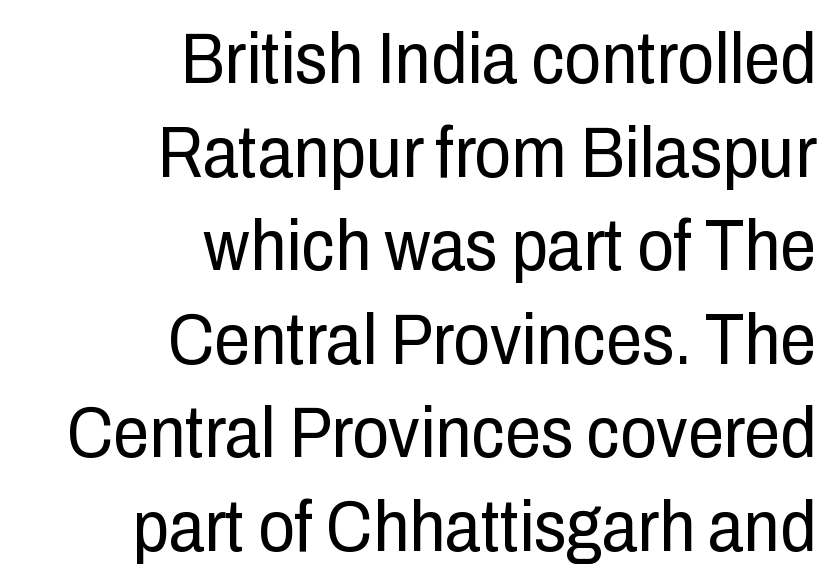
The image shows 72 px regular-weight, condensed sans-serif type, upright; set right-aligned, normal line spacing (1.3x), normal letter spacing, not underlined; low stroke contrast and a medium x-height.
